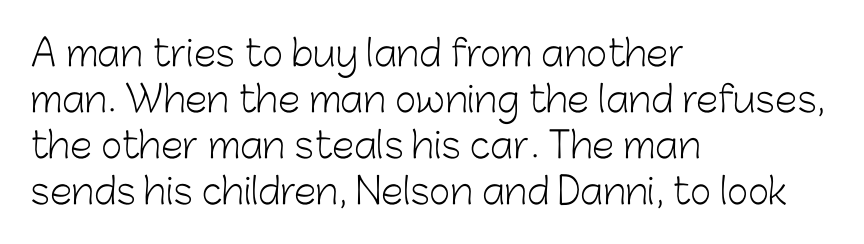
Q: Is the text bold? A: No.
Q: Is the text italic (slanted)? A: No, it is upright.
Q: Is the typeface a serif or a sans-serif typeface? A: Sans-serif.
Q: Is the text underlined? A: No.
Q: How is the paragraph aligned? A: Left-aligned.
Q: Is the spacing between letters normal or unusually wide? A: Normal.
Q: Is the spacing between lines tight, normal or loose? A: Normal.
Q: Width (condensed, normal, or wide)? A: Normal.
Q: Stroke contrast? A: Low.
Q: x-height? A: Medium.
Q: Monospaced? A: No.
